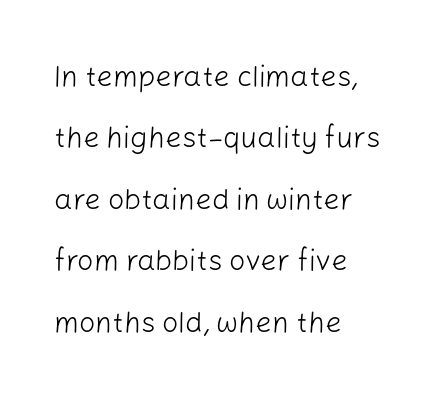
Q: Is the text bold? A: No.
Q: Is the text italic (slanted)? A: No, it is upright.
Q: Is the typeface a serif or a sans-serif typeface? A: Sans-serif.
Q: Is the text underlined? A: No.
Q: How is the paragraph aligned? A: Left-aligned.
Q: Is the spacing between letters normal or unusually wide? A: Normal.
Q: Is the spacing between lines tight, normal or loose? A: Loose.
Q: Width (condensed, normal, or wide)? A: Normal.
Q: Stroke contrast? A: Low.
Q: x-height? A: Medium.
Q: Monospaced? A: No.
